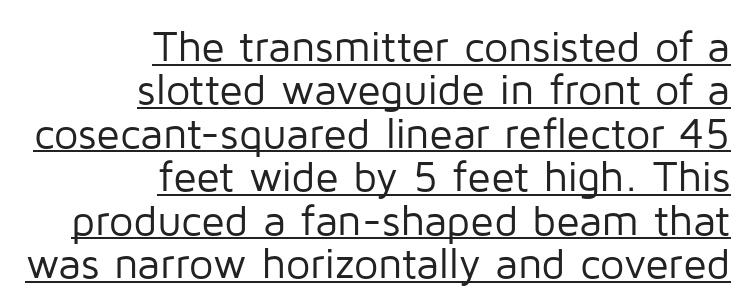
Like a heading marked for emphasis, these lines bear an underscore. A quiet, ordinary-to-light weight characterises the typeface. These lines are rendered in a variable-pitch font. This is sans-serif lettering, the kind often seen on screens and signage.
